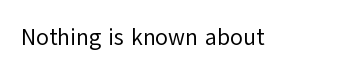
{"italic": "no", "bold": "no", "underline": "no", "letter_spacing": "normal", "letter_spacing_em": 0.0, "glyph_px": 23}
